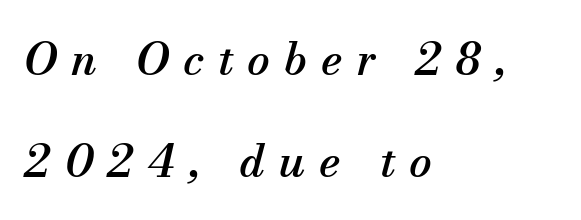
The image shows 45 px serif type, italic (leaning right); set left-aligned, loose line spacing (2.27x), unusually wide letter spacing (+0.31 em), not underlined; medium stroke contrast and a small x-height.
